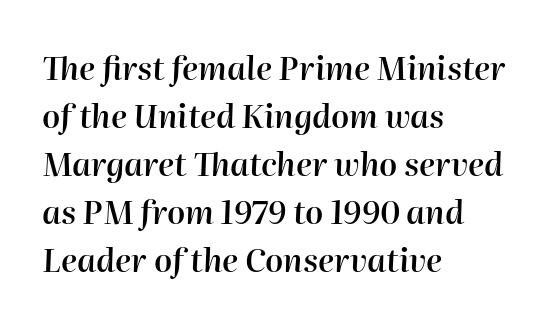
A somewhat darkened texture: the type is semibold rather than bold. Whoever set this chose a conventional vertical rhythm. Designer's note — italics engaged. The lines are quadded left. These lines are rendered in a variable-pitch font.
